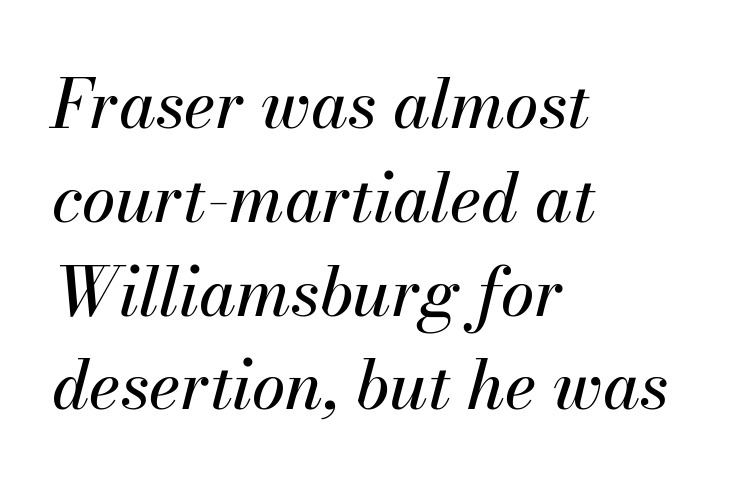
Q: Is the text italic (slanted)? A: Yes, it leans right by about 13 degrees.
Q: Is the text underlined? A: No.
Q: How is the paragraph aligned? A: Left-aligned.
Q: Is the spacing between letters normal or unusually wide? A: Normal.
Q: Is the spacing between lines tight, normal or loose? A: Normal.
Q: Width (condensed, normal, or wide)? A: Normal.
Q: Stroke contrast? A: Medium.
Q: x-height? A: Small.
Q: Monospaced? A: No.
